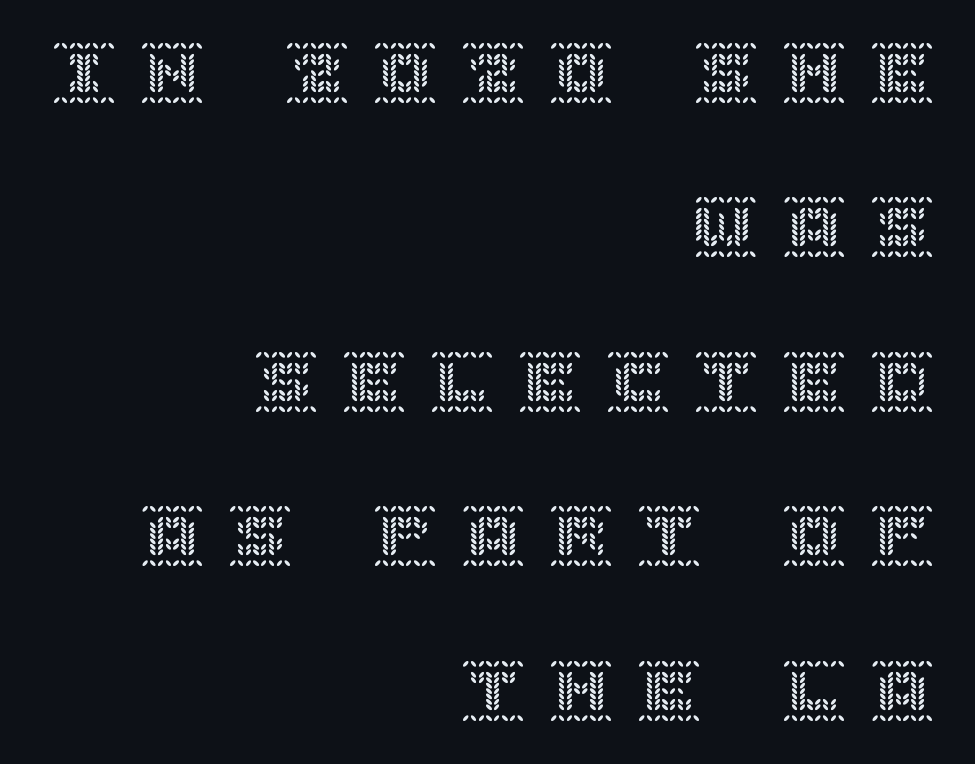
{"italic": "no", "width": "normal", "x_height": "large", "underline": "no", "align": "right", "line_spacing": "loose", "line_spacing_ratio": 2.49, "letter_spacing": "wide", "letter_spacing_em": 0.42, "glyph_px": 62}
